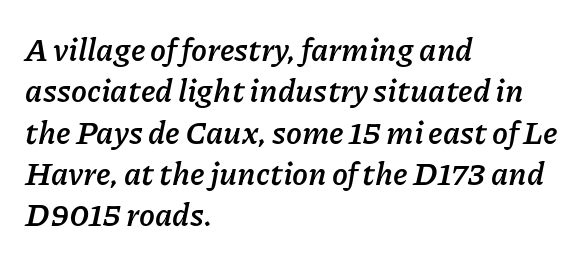
The image shows 32 px semibold type, italic (leaning right); set left-aligned, normal line spacing (1.29x), normal letter spacing, not underlined; low stroke contrast and a medium x-height.
